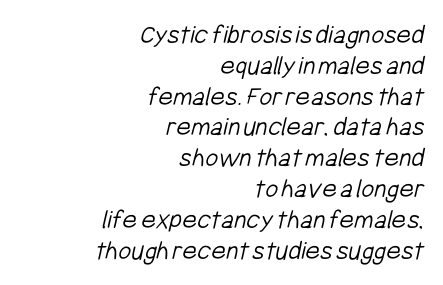
Q: Is the text bold? A: No.
Q: Is the typeface a serif or a sans-serif typeface? A: Sans-serif.
Q: Is the text underlined? A: No.
Q: How is the paragraph aligned? A: Right-aligned.
Q: Is the spacing between letters normal or unusually wide? A: Normal.
Q: Is the spacing between lines tight, normal or loose? A: Tight.
Q: Width (condensed, normal, or wide)? A: Condensed.
Q: Stroke contrast? A: Low.
Q: x-height? A: Medium.
Q: Monospaced? A: No.
